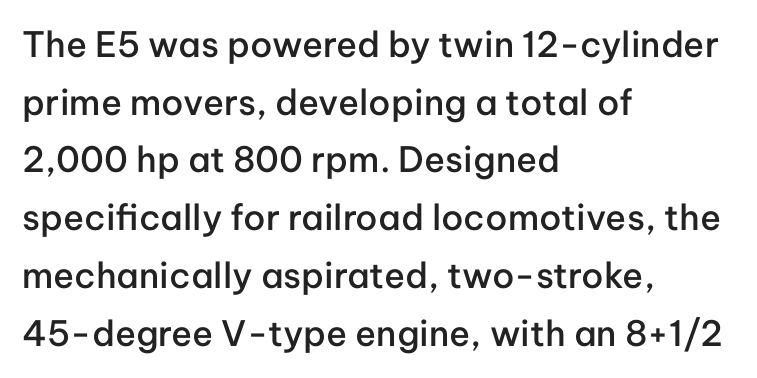
{"serif": "no", "italic": "no", "bold": "semi", "weight": "semibold", "width": "normal", "stroke_contrast": "low", "x_height": "medium", "monospaced": "no", "underline": "no", "align": "left", "line_spacing": "normal", "line_spacing_ratio": 1.65, "letter_spacing": "normal", "letter_spacing_em": 0.0, "glyph_px": 35}
